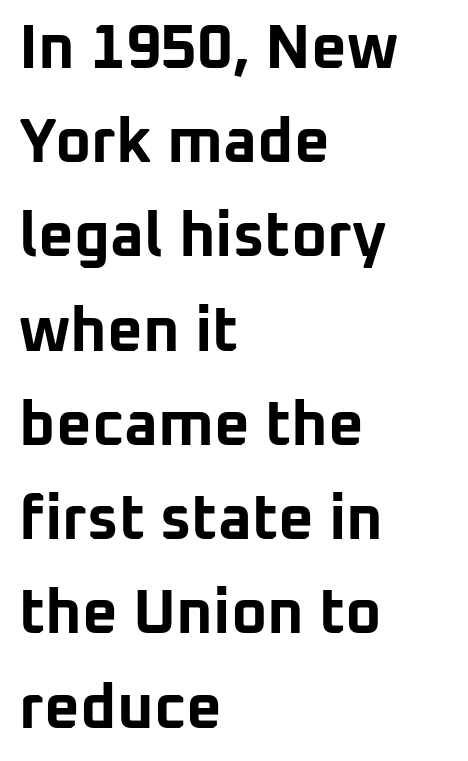
Look at the tracking — it's just the regular setting, nothing added. Where is the straight margin? On the left. This is sans-serif lettering, the kind often seen on screens and signage. Beneath every word, the page is bare. The lettering stays uniformly vertical, giving the passage a roman look. In terms of leading, this rendering sits right in the middle.
